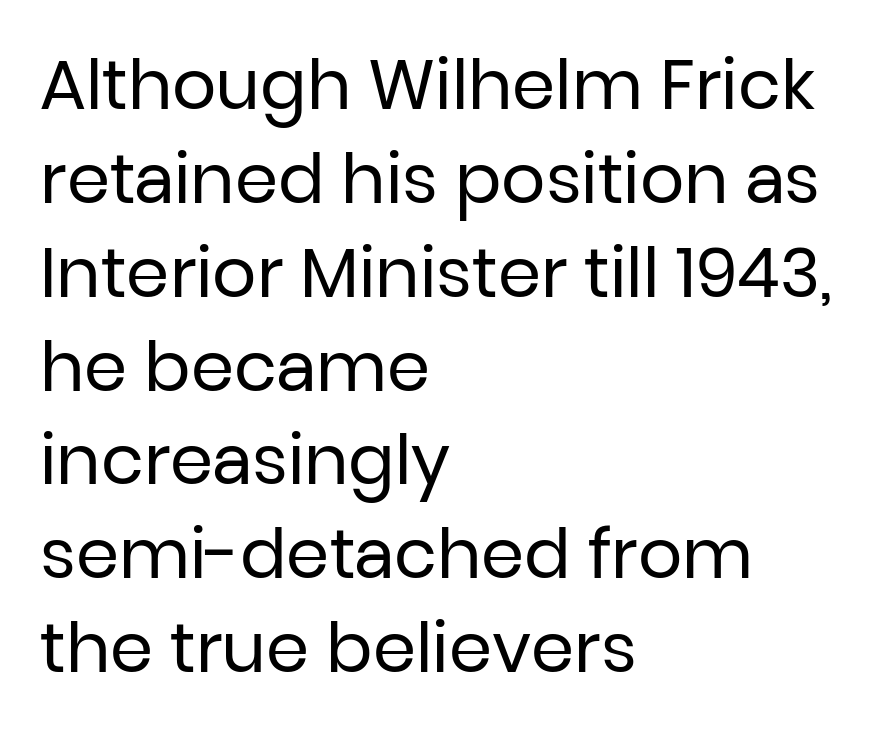
{"serif": "no", "italic": "no", "bold": "no", "weight": "regular", "width": "normal", "stroke_contrast": "low", "x_height": "medium", "monospaced": "no", "underline": "no", "align": "left", "line_spacing": "normal", "line_spacing_ratio": 1.36, "letter_spacing": "normal", "letter_spacing_em": 0.0, "glyph_px": 69}
